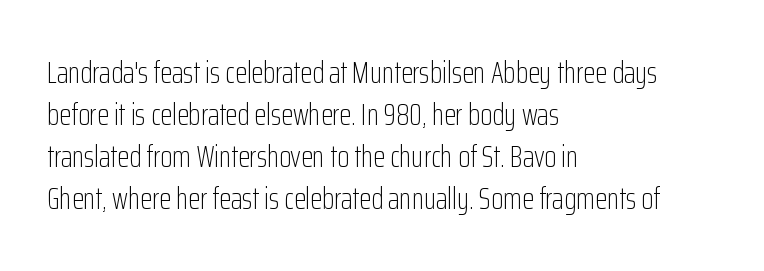
Stem width sits at or under what a default text font uses. The line-height multiplier appears to be the usual default. Proportional: the letters do not fall into vertical columns. The rendering shows plain stroke endings on the letterforms — a sans-serif design.
